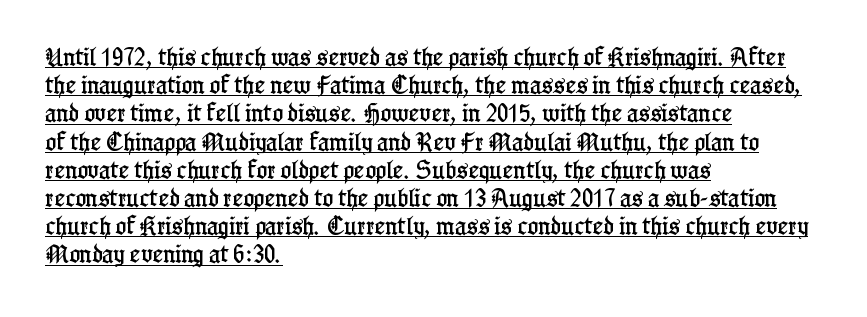
The image shows 20 px text type, upright; set left-aligned, normal line spacing (1.41x), normal letter spacing, underlined.
